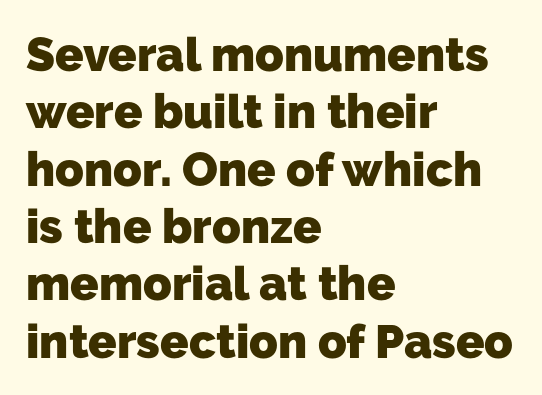
These lines are composed in type without serifs. Short note: letters normally spaced. Notice how the passage keeps a crisp vertical edge on the left only. Heavy, bold letterforms.
